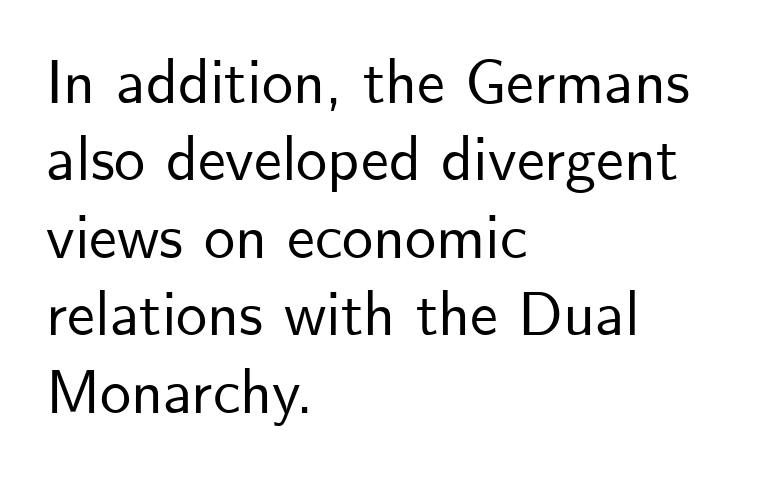
{"serif": "no", "italic": "no", "width": "normal", "stroke_contrast": "low", "x_height": "small", "monospaced": "no", "underline": "no", "align": "left", "line_spacing": "normal", "line_spacing_ratio": 1.25, "letter_spacing": "normal", "letter_spacing_em": 0.0, "glyph_px": 62}
